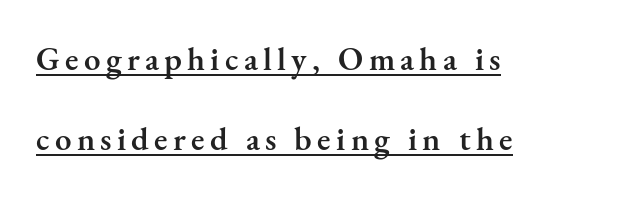
{"serif": "yes", "italic": "no", "bold": "semi", "weight": "semibold", "width": "normal", "stroke_contrast": "medium", "x_height": "small", "monospaced": "no", "underline": "yes", "align": "left", "line_spacing": "loose", "line_spacing_ratio": 2.43, "glyph_px": 33}
